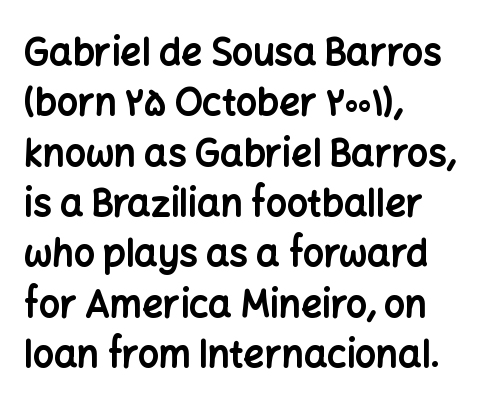
The image shows 37 px bold sans-serif type, upright; set left-aligned, normal line spacing (1.36x), normal letter spacing, not underlined; low stroke contrast and a medium x-height.
